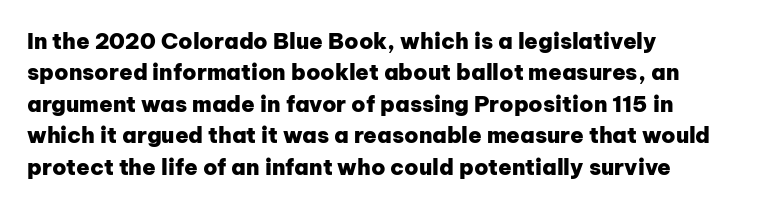
{"italic": "no", "bold": "yes", "underline": "no", "align": "left", "line_spacing": "normal", "line_spacing_ratio": 1.43, "letter_spacing": "normal", "letter_spacing_em": 0.0, "glyph_px": 22}
